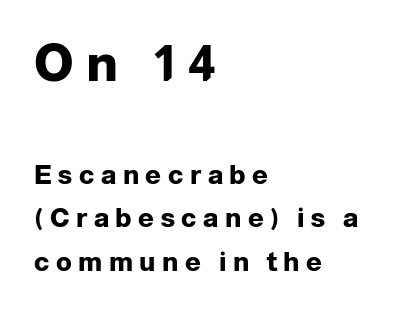
Only glyphs here, with clear space below each row. Reading down the block, your eye returns to a fixed left position each line. Line spacing here is normal. The letters are bold, with thick, heavy strokes. This sample has the flowing, uneven cadence of proportional lettering. Visually, the top section dominates because its glyphs are scaled up.
